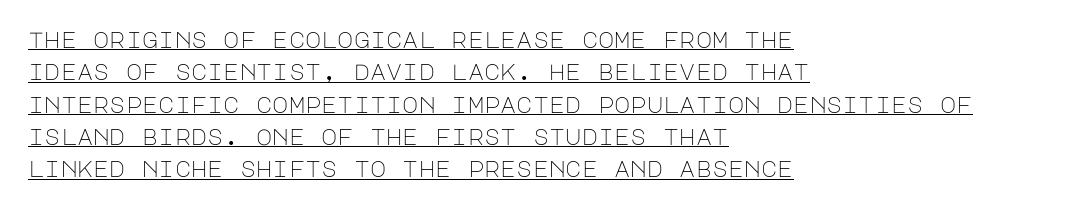
{"italic": "no", "bold": "no", "underline": "yes", "align": "left", "line_spacing": "normal", "line_spacing_ratio": 1.47, "letter_spacing": "normal", "letter_spacing_em": 0.0, "glyph_px": 22}
